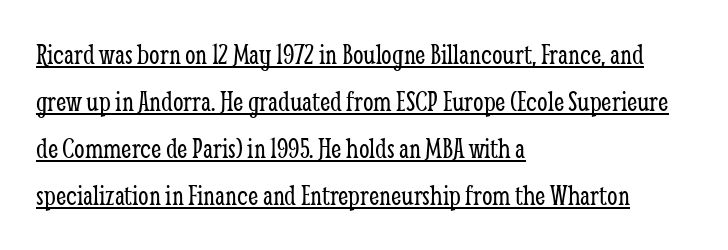
Notice how descenders clear the ascenders below comfortably — that's standard leading. Nothing heavy about these letters — not bold at all. Spacing between characters is what you'd get straight out of the box. The characters display serif detailing at their extremities. The rendering uses natural spacing where letterforms have individual widths.
